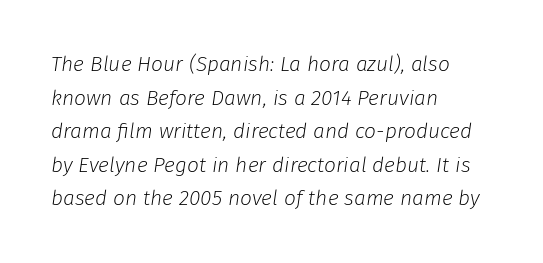
The face used here has a pronounced slope to its letters. Plain, unruled lines of type. This rendering uses left alignment, leaving the right contour irregular. In terms of leading, this rendering sits right in the middle. Compared with a typical body face, this is equally light or lighter still.
